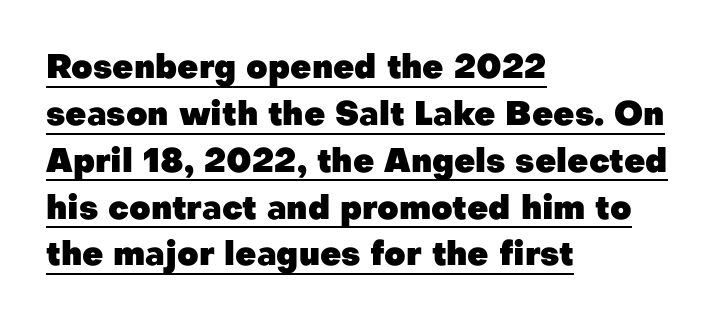
Line beginnings align vertically; line endings do not. The font is running at its bold setting. Every word sits above its own underline. Short note: letters normally spaced. It's the straight-up-and-down kind of type. The letters advance in unequal steps, a hallmark of proportional type.
